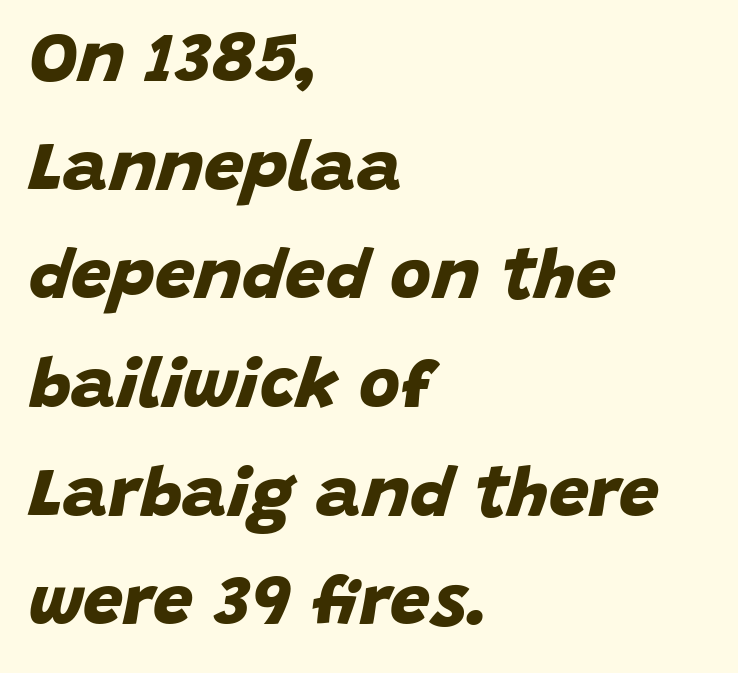
Regarding leading, the lines here are spaced in the standard way. Check where the strokes stop: nothing finishes them off — pure sans. These lines are set flush left with a ragged right edge. No extra tracking has been applied to these lines. These words are printed bold, with thick strokes throughout.
